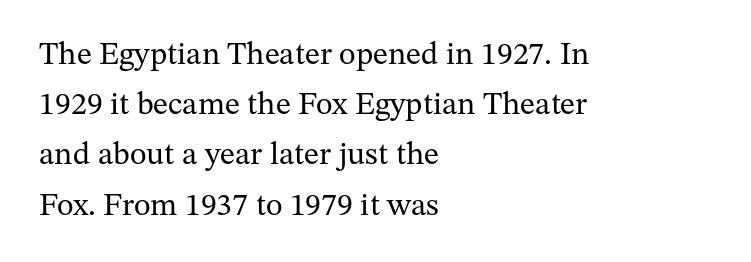
Is this a fixed-width face? No — the glyphs have proportional, varying widths. Line spacing here is normal. In terms of letterspacing, this is plain default setting. The strokes are not fattened; the text isn't bold. Ascenders rise straight up at ninety degrees.
